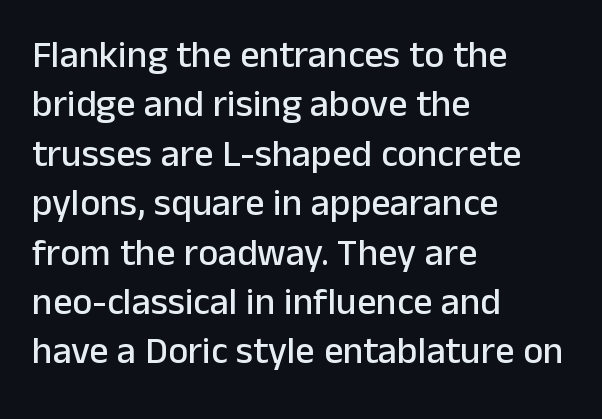
Q: Is the text italic (slanted)? A: No, it is upright.
Q: Is the typeface a serif or a sans-serif typeface? A: Sans-serif.
Q: Is the text underlined? A: No.
Q: How is the paragraph aligned? A: Left-aligned.
Q: Is the spacing between letters normal or unusually wide? A: Normal.
Q: Is the spacing between lines tight, normal or loose? A: Normal.
Q: Width (condensed, normal, or wide)? A: Normal.
Q: Stroke contrast? A: Low.
Q: x-height? A: Medium.
Q: Monospaced? A: No.
